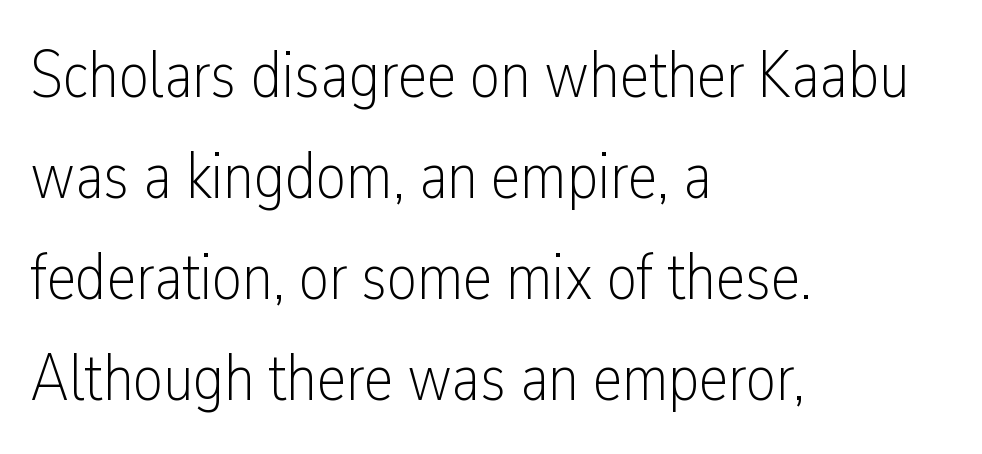
The rendering anchors every line to the left-hand side. The type sits square on the baseline with zero lean. The specimen omits any rule beneath the text block's lines. A normal amount of white space separates one row of letters from the next. Each letter keeps its own natural width here, so spacing adapts to shape.
